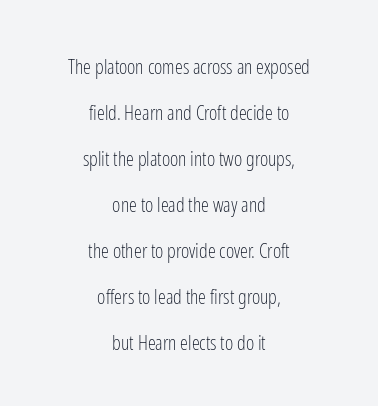
Posture: straight, roman, zero tilt. Look at the tracking — it's just the regular setting, nothing added. This reads as an unemphasized weight, regular at the heaviest. How would I describe the line gaps? Wide and relaxed. The glyphs are unaccompanied by any horizontal stroke below them.
